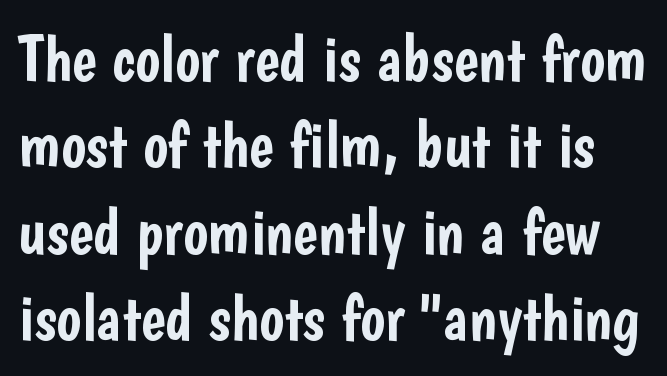
The image shows 66 px condensed sans-serif type, upright; set normal line spacing (1.31x), normal letter spacing, not underlined; low stroke contrast and a medium x-height.
